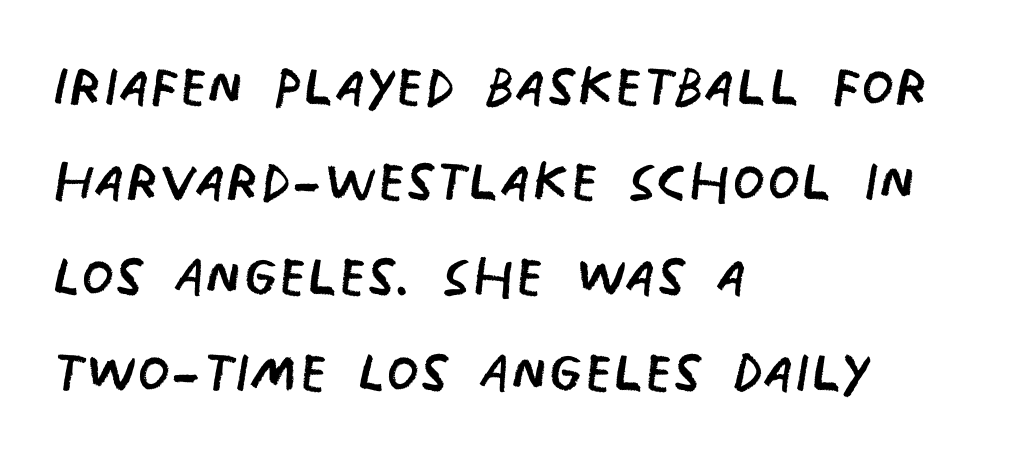
The image shows 75 px regular-weight, condensed sans-serif type; set left-aligned, normal line spacing (1.27x), normal letter spacing, not underlined; low stroke contrast and a large x-height.
